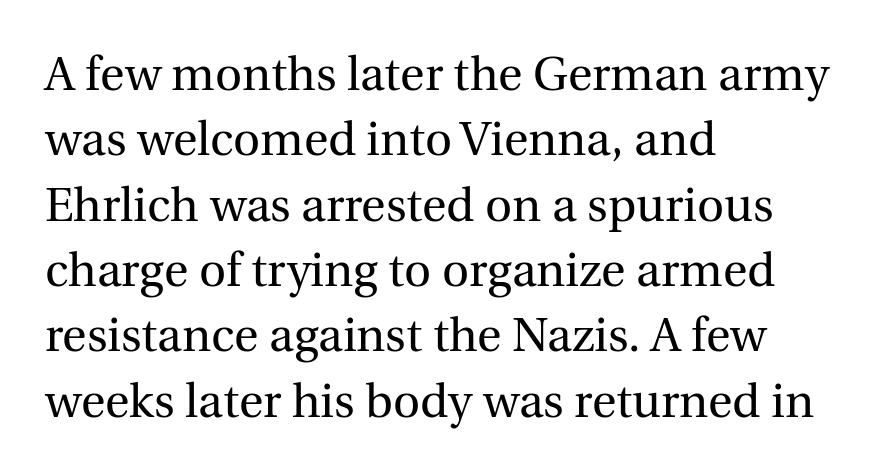
Do the letters lean? They stand straight. If you drew a ruler down the left edge, every line would touch it. Yep, those are serifs on the letters. A typesetter would call this proportional, since set widths differ per character. Each row of text sits above clean, open space. These glyphs show unthickened strokes, regular width or finer.
